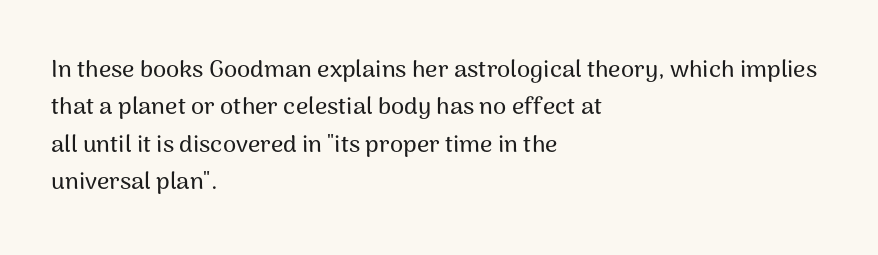
{"italic": "no", "underline": "no", "align": "left", "line_spacing": "normal", "line_spacing_ratio": 1.56, "letter_spacing": "normal", "letter_spacing_em": 0.0, "glyph_px": 24}
